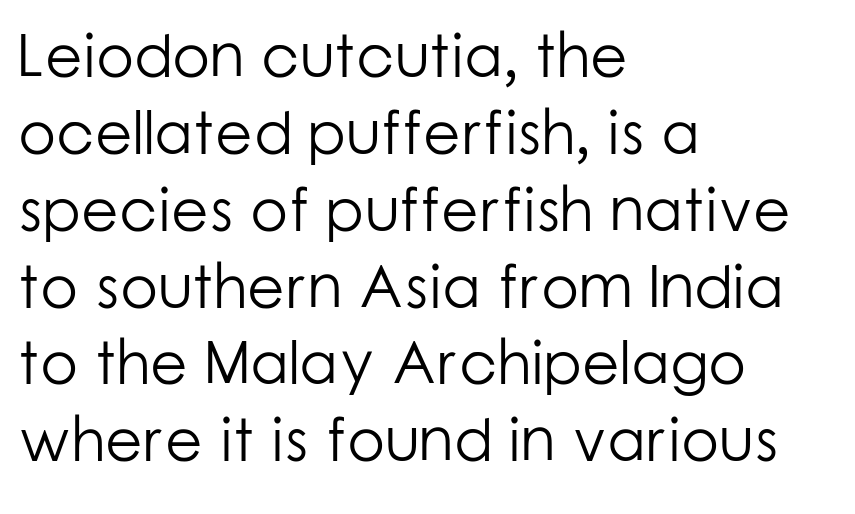
The image shows 61 px light sans-serif type, upright; set left-aligned, normal line spacing (1.26x), normal letter spacing, not underlined; low stroke contrast and a medium x-height.
